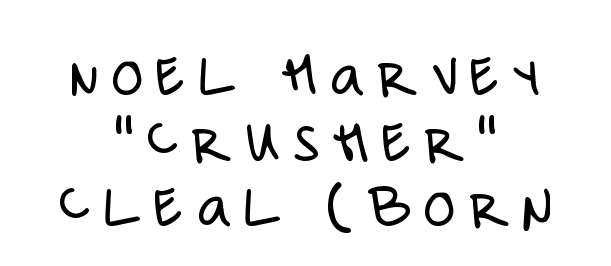
The cut favours lightness, reaching ordinary text weight at its darkest. The letterforms stand isolated, each surrounded by extra space. Rendered with straight, roman letterforms. These lines are rendered in a variable-pitch font. The lines in this sample share a center point and differ in where they start and stop. This is sans-serif lettering, the kind often seen on screens and signage.
